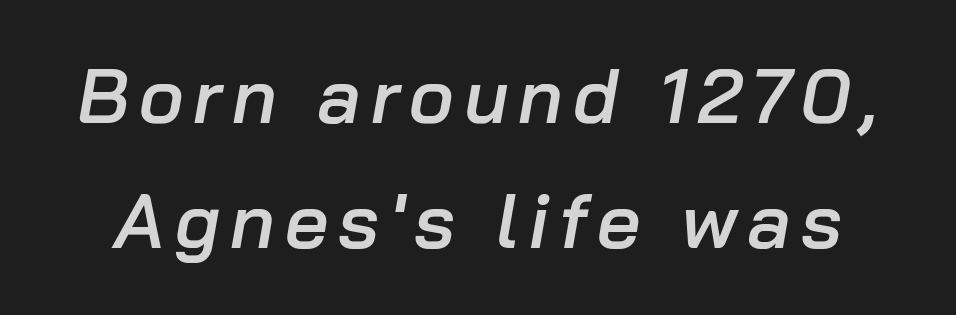
Q: Is the text bold? A: Semi-bold.
Q: Is the text italic (slanted)? A: Yes, it leans right by about 10 degrees.
Q: Is the text underlined? A: No.
Q: Is the spacing between lines tight, normal or loose? A: Normal.
Q: Width (condensed, normal, or wide)? A: Normal.
Q: Stroke contrast? A: Low.
Q: x-height? A: Medium.
Q: Monospaced? A: No.
